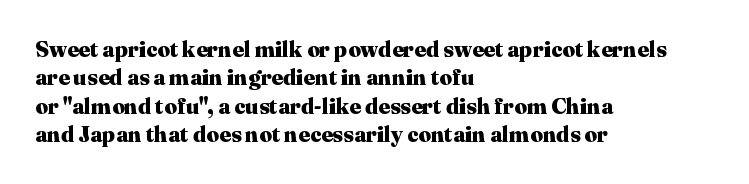
The image shows 22 px bold type, upright; set left-aligned, normal line spacing (1.29x), normal letter spacing, not underlined.
